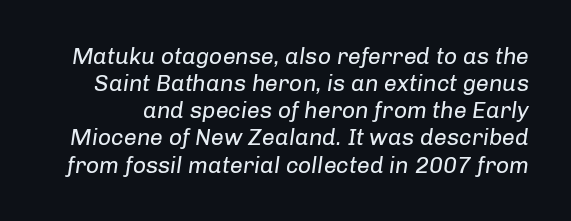
{"italic": "yes", "lean": "right", "slant_degrees": 8, "bold": "no", "underline": "no", "line_spacing_ratio": 1.18, "letter_spacing": "normal", "letter_spacing_em": 0.0, "glyph_px": 23}
